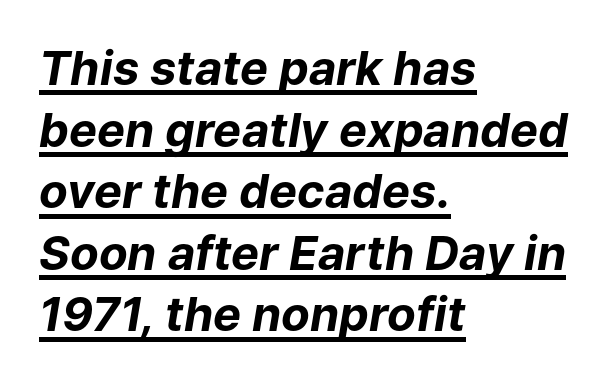
The image shows 47 px bold type, italic (leaning right); set left-aligned, normal line spacing (1.31x), normal letter spacing, underlined; low stroke contrast and a medium x-height.
